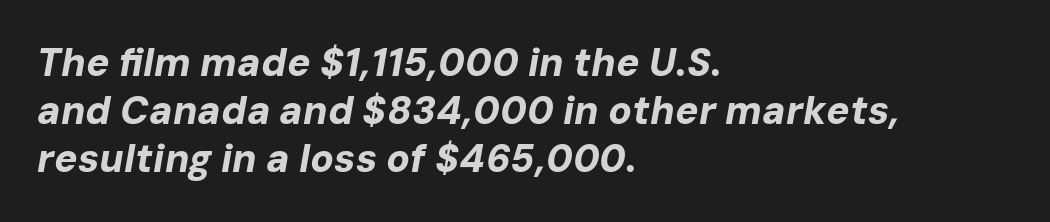
{"italic": "yes", "lean": "right", "slant_degrees": 10, "bold": "yes", "weight": "bold", "width": "normal", "stroke_contrast": "low", "x_height": "medium", "monospaced": "no", "underline": "no", "align": "left", "line_spacing_ratio": 1.23, "letter_spacing": "normal", "letter_spacing_em": 0.0, "glyph_px": 39}
